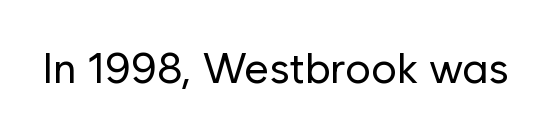
The image shows 43 px regular-weight sans-serif type, upright; set normal letter spacing, not underlined; low stroke contrast and a medium x-height.
